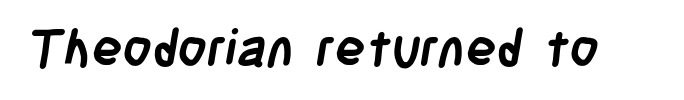
Looks like regular typesetting: each glyph gets only the width it needs. Chunky letters — that's bold for sure. Tracking here is standard; glyphs follow each other at the usual distance. This rendering employs a face without finishing strokes, i.e., a sans-serif.
